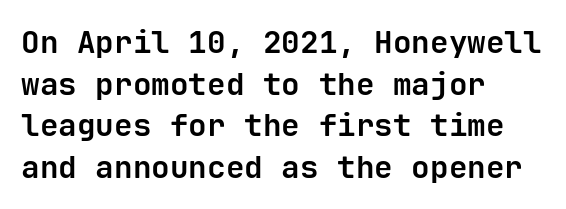
{"serif": "no", "italic": "no", "bold": "yes", "weight": "bold", "width": "normal", "stroke_contrast": "low", "x_height": "medium", "monospaced": "yes", "underline": "no", "align": "left", "line_spacing": "normal", "line_spacing_ratio": 1.34, "letter_spacing": "normal", "letter_spacing_em": 0.0, "glyph_px": 31}
